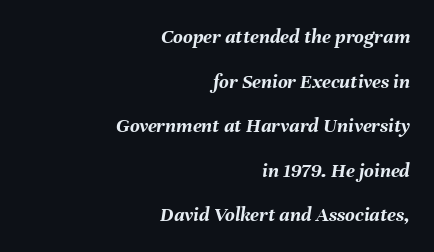
Does the lettering tilt? It does — this is italic. This sample trades compactness for vertical openness between lines. Emphasis by weight is at full strength: bold. Characters follow at the spacing the type designer built in. Plain, unruled lines of type. All the whitespace from short lines collects on the left.
